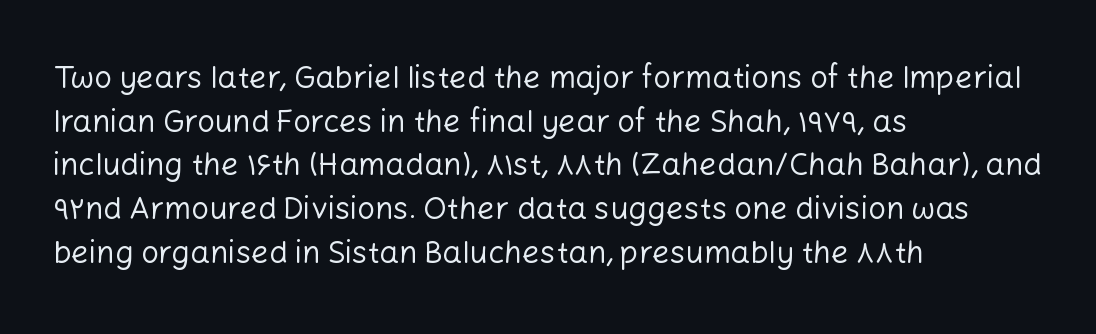
You can tell from the bare stems that sans-serif type was used. Think standard paragraph weight, or any step lighter than that. Spacing between characters is what you'd get straight out of the box. Check the space under the baseline: it is left empty.
